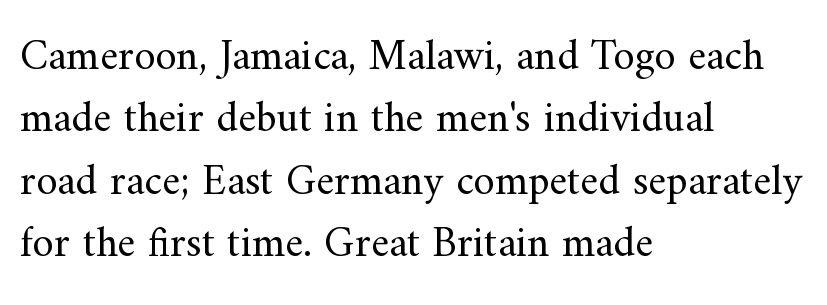
{"serif": "yes", "italic": "no", "bold": "no", "weight": "regular", "width": "normal", "stroke_contrast": "medium", "x_height": "small", "monospaced": "no", "underline": "no", "align": "left", "line_spacing": "normal", "line_spacing_ratio": 1.45, "letter_spacing": "normal", "letter_spacing_em": 0.0, "glyph_px": 43}
